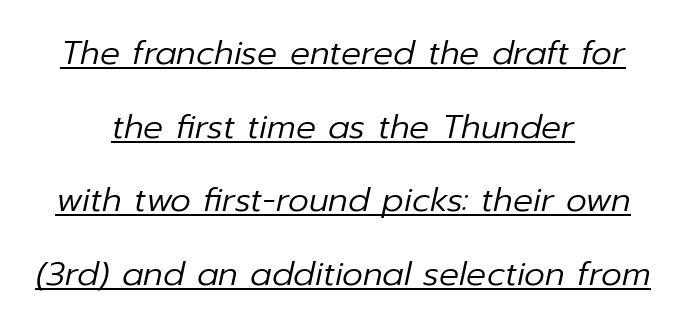
{"italic": "yes", "lean": "right", "slant_degrees": 12, "bold": "no", "weight": "regular", "width": "normal", "stroke_contrast": "low", "x_height": "medium", "monospaced": "no", "underline": "yes", "align": "center", "line_spacing": "loose", "line_spacing_ratio": 2.23, "letter_spacing": "normal", "letter_spacing_em": 0.0, "glyph_px": 33}
